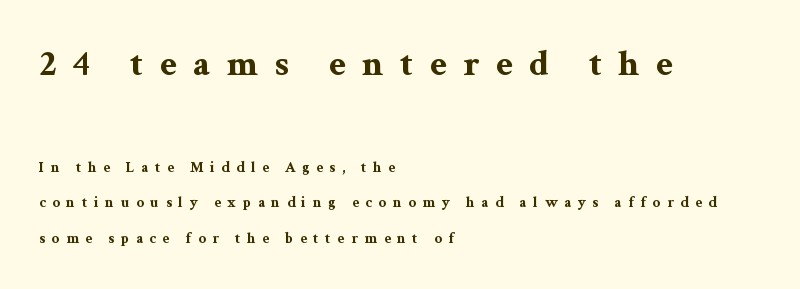
The passage shown begins with its larger block and ends with its smaller one. Line spacing here is loose. You could not count columns in this text — the font is proportionally spaced. Pretty heavy lettering here — definitely bold.
